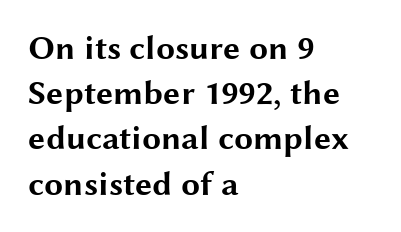
Q: Is the text bold? A: Yes.
Q: Is the text italic (slanted)? A: No, it is upright.
Q: Is the typeface a serif or a sans-serif typeface? A: Sans-serif.
Q: Is the text underlined? A: No.
Q: How is the paragraph aligned? A: Left-aligned.
Q: Is the spacing between letters normal or unusually wide? A: Normal.
Q: Is the spacing between lines tight, normal or loose? A: Normal.
Q: Width (condensed, normal, or wide)? A: Wide.
Q: Stroke contrast? A: Medium.
Q: x-height? A: Medium.
Q: Monospaced? A: No.
